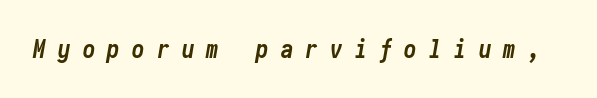
Q: Is the text bold? A: Yes.
Q: Is the text italic (slanted)? A: Yes, it leans right by about 10 degrees.
Q: Is the text underlined? A: No.
Q: Is the spacing between letters normal or unusually wide? A: Unusually wide.
